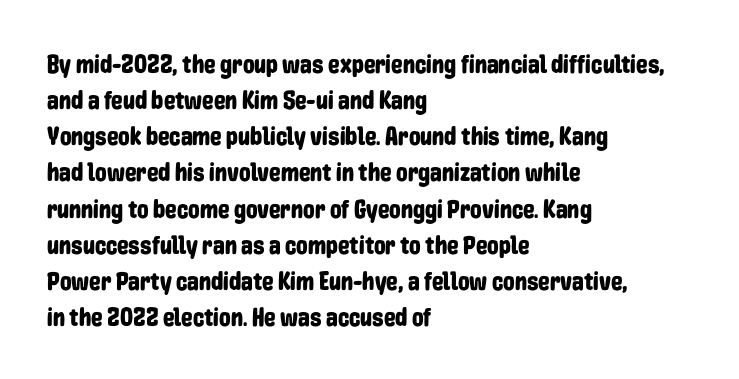
Q: Is the text italic (slanted)? A: No, it is upright.
Q: Is the text underlined? A: No.
Q: How is the paragraph aligned? A: Left-aligned.
Q: Is the spacing between letters normal or unusually wide? A: Normal.
Q: Is the spacing between lines tight, normal or loose? A: Normal.
